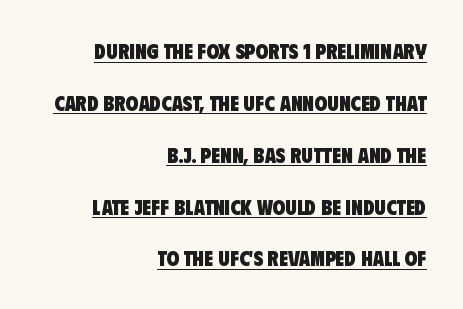
Honestly, the rows look like they've been pulled way apart. Short note: letters normally spaced. The lines are quadded right. Has an underline been added? It has.
